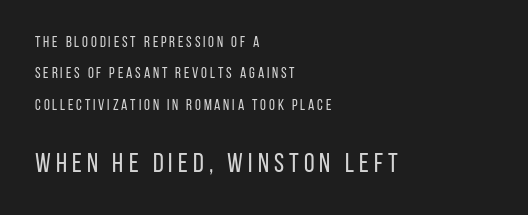
Q: Is the text bold? A: No.
Q: Is the text italic (slanted)? A: No, it is upright.
Q: Is the text underlined? A: No.
Q: How is the paragraph aligned? A: Left-aligned.
Q: Is the spacing between lines tight, normal or loose? A: Loose.
Q: Which block of text is set in a larger size, the first (top) or the second (bottom)? A: The second (bottom) one.
